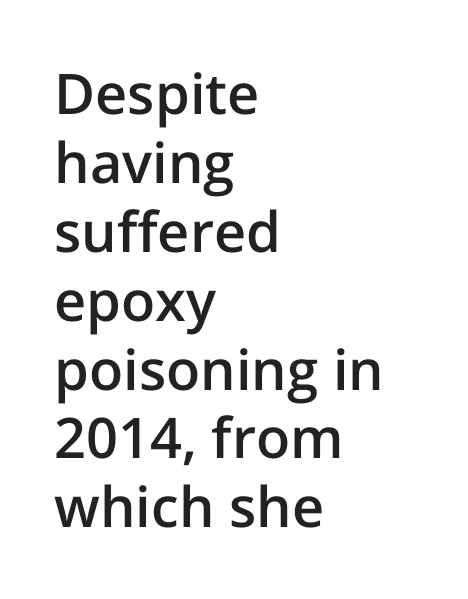
{"serif": "no", "italic": "no", "bold": "semi", "weight": "semibold", "width": "normal", "stroke_contrast": "low", "x_height": "medium", "monospaced": "no", "underline": "no", "align": "left", "line_spacing_ratio": 1.23, "letter_spacing": "normal", "letter_spacing_em": 0.0, "glyph_px": 56}
